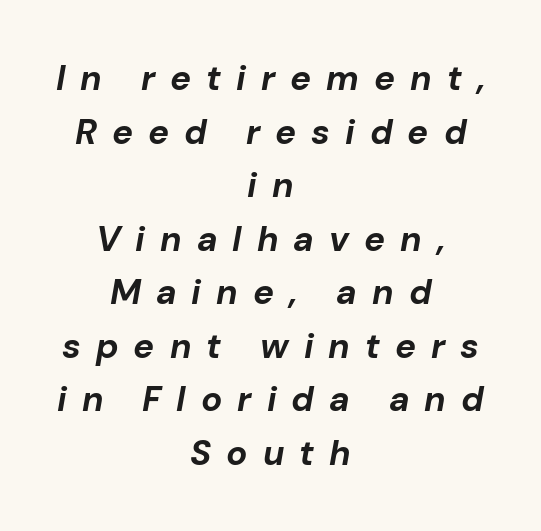
{"italic": "yes", "lean": "right", "slant_degrees": 10, "bold": "yes", "weight": "bold", "width": "normal", "stroke_contrast": "low", "x_height": "medium", "monospaced": "no", "underline": "no", "align": "center", "line_spacing": "normal", "line_spacing_ratio": 1.53, "letter_spacing": "wide", "letter_spacing_em": 0.43, "glyph_px": 35}
